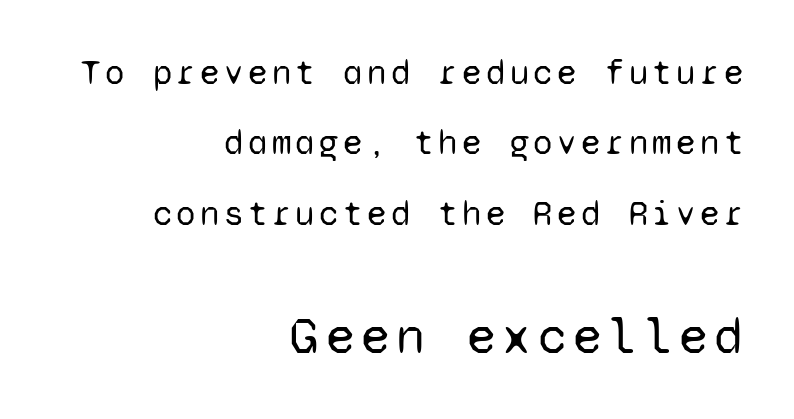
Compared with typical paragraphs, the rows here are farther apart. Is this a heavy cut? Hardly; it is regular or lighter. Italic: no, the glyphs are upright roman. To sum up the face: it is a sans, with no serifs.
